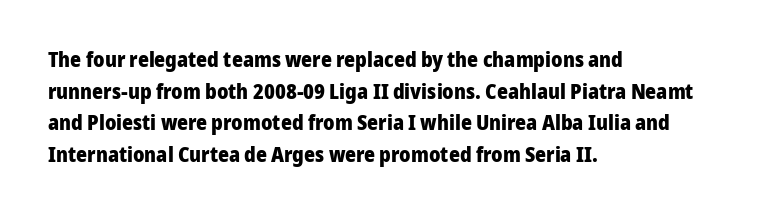
Q: Is the text bold? A: Yes.
Q: Is the text italic (slanted)? A: No, it is upright.
Q: Is the text underlined? A: No.
Q: How is the paragraph aligned? A: Left-aligned.
Q: Is the spacing between letters normal or unusually wide? A: Normal.
Q: Is the spacing between lines tight, normal or loose? A: Normal.
